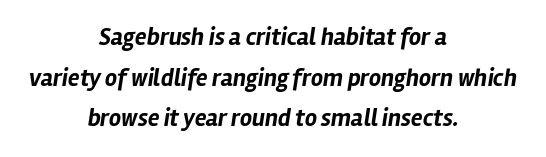
The image shows 24 px bold type, italic (leaning right); set centered, normal line spacing (1.69x), normal letter spacing, not underlined.
